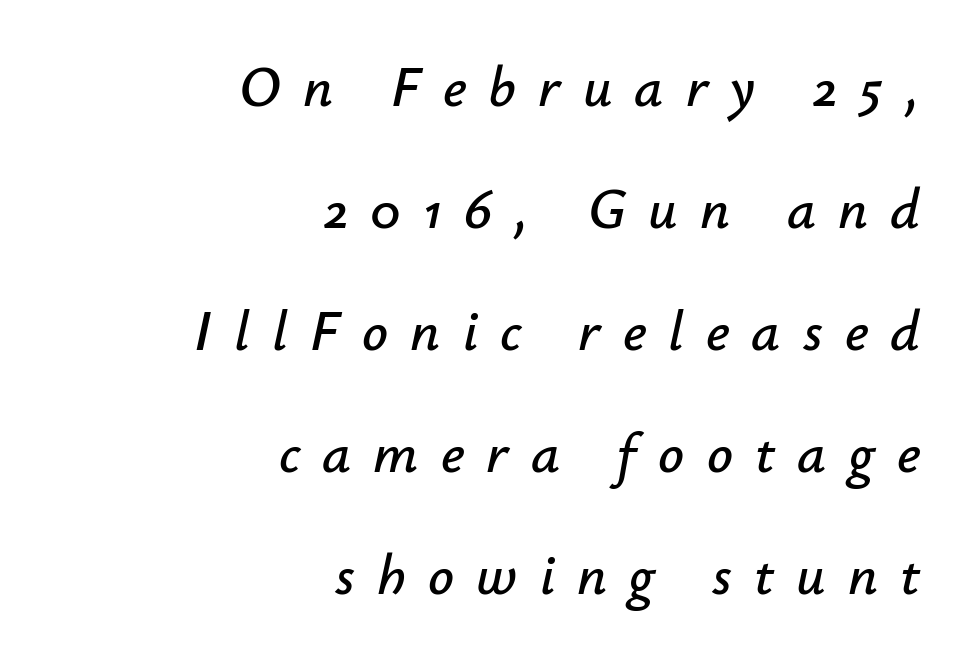
Q: Is the text italic (slanted)? A: Yes, it leans right by about 12 degrees.
Q: Is the text underlined? A: No.
Q: How is the paragraph aligned? A: Right-aligned.
Q: Is the spacing between letters normal or unusually wide? A: Unusually wide.
Q: Is the spacing between lines tight, normal or loose? A: Loose.
Q: Width (condensed, normal, or wide)? A: Normal.
Q: Stroke contrast? A: Low.
Q: x-height? A: Small.
Q: Monospaced? A: No.
